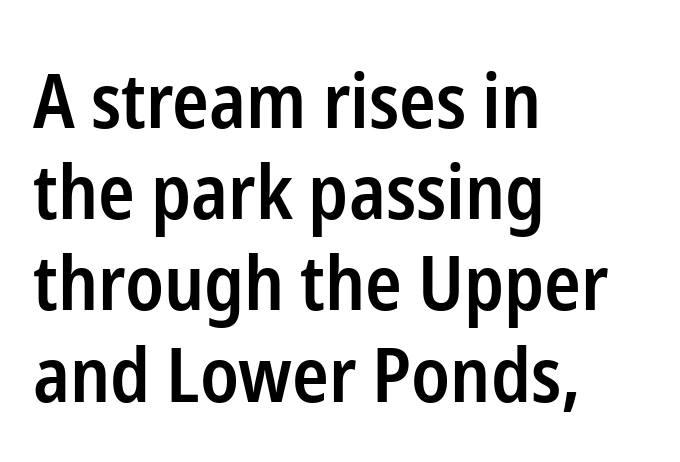
Q: Is the text bold? A: Semi-bold.
Q: Is the text italic (slanted)? A: No, it is upright.
Q: Is the typeface a serif or a sans-serif typeface? A: Sans-serif.
Q: Is the text underlined? A: No.
Q: How is the paragraph aligned? A: Left-aligned.
Q: Is the spacing between letters normal or unusually wide? A: Normal.
Q: Width (condensed, normal, or wide)? A: Condensed.
Q: Stroke contrast? A: Low.
Q: x-height? A: Medium.
Q: Monospaced? A: No.
